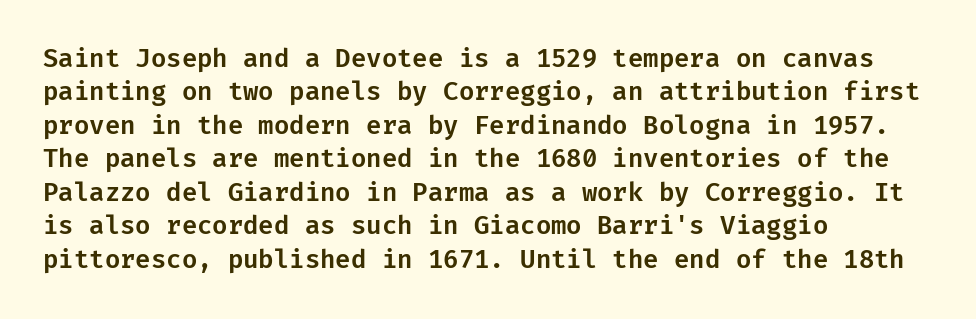
The image shows 25 px text type, upright; set left-aligned, normal line spacing (1.34x), normal letter spacing, not underlined.
